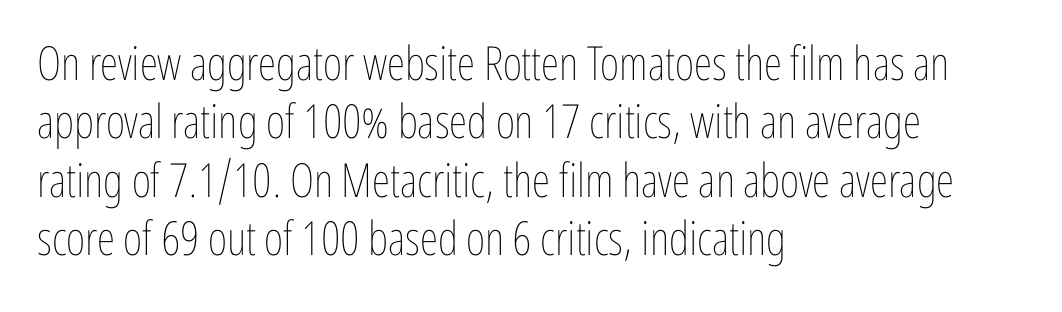
{"italic": "no", "bold": "no", "weight": "thin", "width": "condensed", "stroke_contrast": "low", "x_height": "medium", "monospaced": "no", "underline": "no", "align": "left", "line_spacing_ratio": 1.24, "letter_spacing": "normal", "letter_spacing_em": 0.0, "glyph_px": 47}
